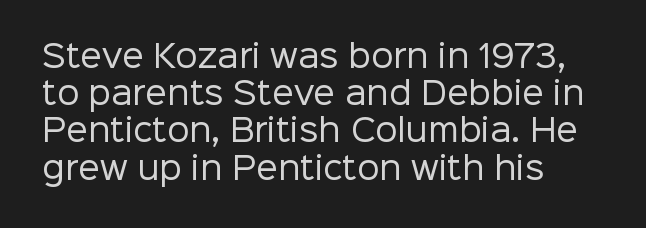
{"serif": "no", "italic": "no", "bold": "no", "weight": "regular", "width": "normal", "stroke_contrast": "low", "x_height": "medium", "monospaced": "no", "underline": "no", "align": "left", "line_spacing_ratio": 1.2, "letter_spacing": "normal", "letter_spacing_em": 0.0, "glyph_px": 31}
